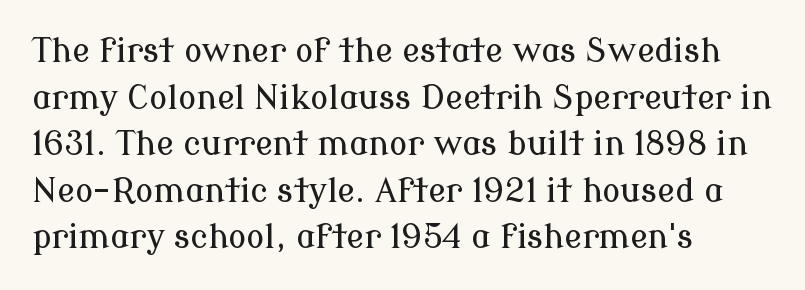
These lines sit exactly where default settings would place them. Serif or sans? Serif — the stroke terminals have little feet. Caption: multi-line text, flush left, ragged right. Italic: no, the glyphs are upright roman. The letters advance in unequal steps, a hallmark of proportional type.
